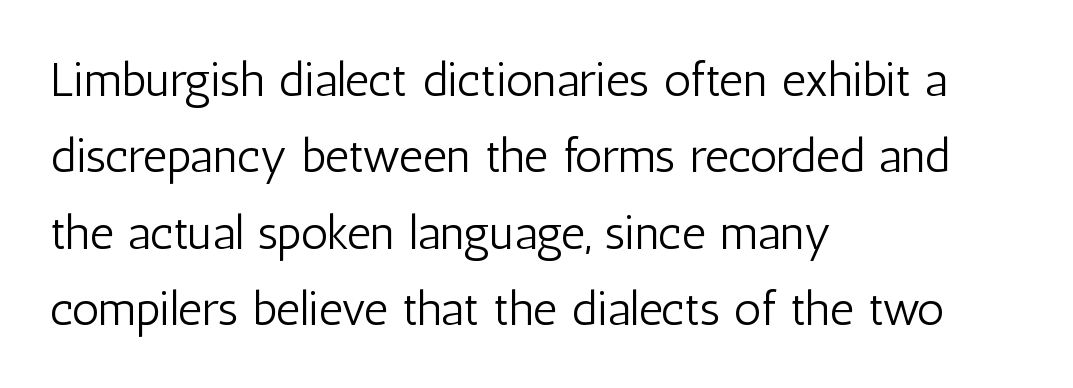
The image shows 48 px light, condensed sans-serif type, upright; set left-aligned, normal line spacing (1.59x), normal letter spacing, not underlined; low stroke contrast and a medium x-height.
